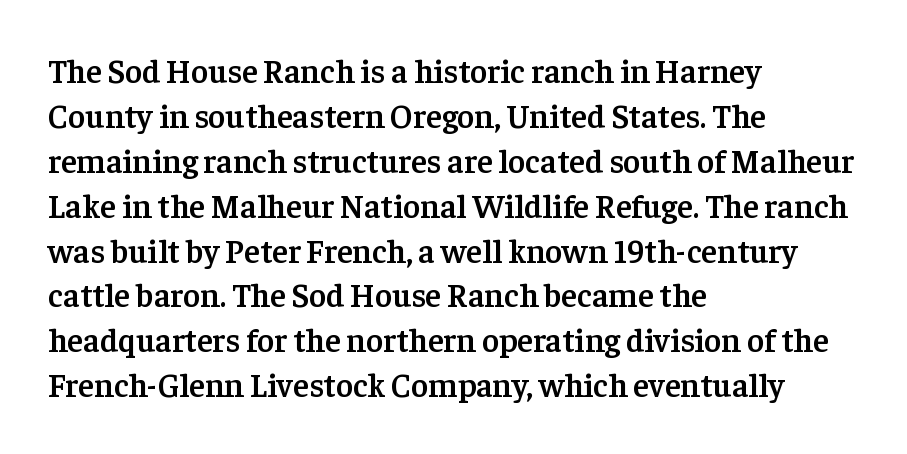
Summary of vertical rhythm: regular, with standard interline spacing. Horizontally, the lines are justified to the leading edge only. Is this a fixed-width face? No — the glyphs have proportional, varying widths. Each letter's strokes conclude with small projecting serifs. A somewhat darkened texture: the type is semibold rather than bold. When letters stand straight like this, we call the style roman or upright.
